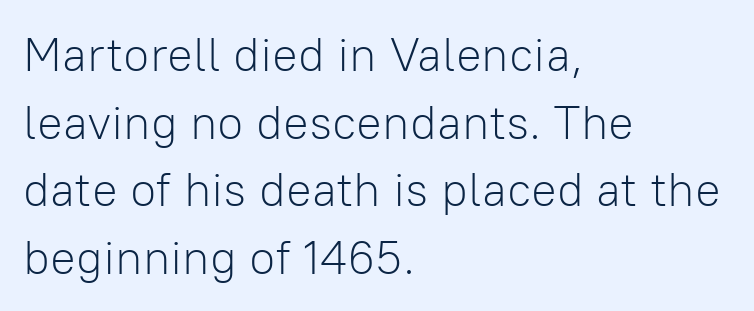
{"serif": "no", "italic": "no", "bold": "no", "weight": "light", "width": "normal", "stroke_contrast": "low", "x_height": "medium", "monospaced": "no", "underline": "no", "align": "left", "line_spacing": "normal", "line_spacing_ratio": 1.41, "letter_spacing": "normal", "letter_spacing_em": 0.0, "glyph_px": 48}
